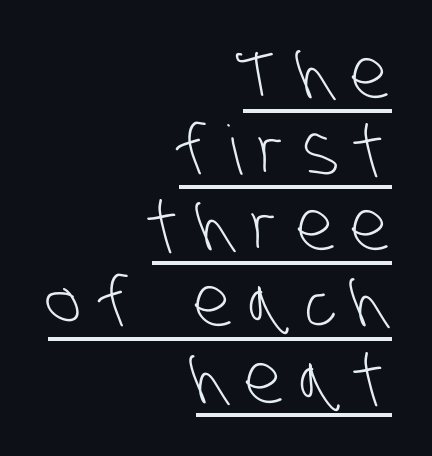
Q: Is the text bold? A: No.
Q: Is the typeface a serif or a sans-serif typeface? A: Sans-serif.
Q: Is the text underlined? A: Yes.
Q: How is the paragraph aligned? A: Right-aligned.
Q: Is the spacing between letters normal or unusually wide? A: Unusually wide.
Q: Is the spacing between lines tight, normal or loose? A: Tight.
Q: Width (condensed, normal, or wide)? A: Condensed.
Q: Stroke contrast? A: Low.
Q: x-height? A: Large.
Q: Monospaced? A: No.
